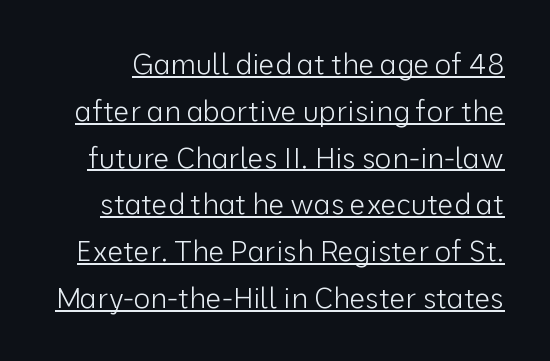
Q: Is the text bold? A: No.
Q: Is the text italic (slanted)? A: No, it is upright.
Q: Is the typeface a serif or a sans-serif typeface? A: Sans-serif.
Q: Is the text underlined? A: Yes.
Q: Is the spacing between letters normal or unusually wide? A: Normal.
Q: Is the spacing between lines tight, normal or loose? A: Normal.
Q: Width (condensed, normal, or wide)? A: Normal.
Q: Stroke contrast? A: Low.
Q: x-height? A: Medium.
Q: Monospaced? A: No.
